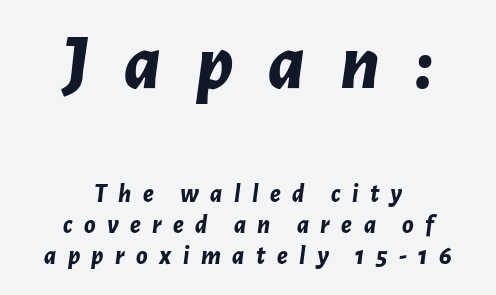
Whoever set this made the first block the dominant, larger element. Every row of glyphs is offset so its center matches the block's center. The letters are spread apart with noticeably loose tracking. Plain, unruled lines of type. This is oblique type, the kind used for emphasis or titles.
